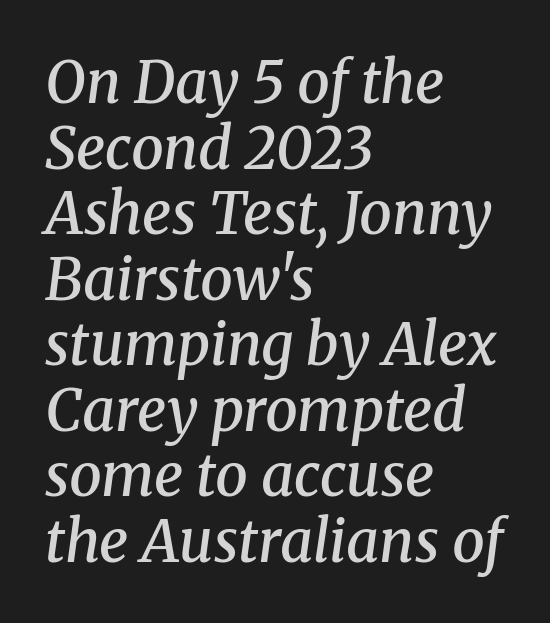
{"serif": "yes", "italic": "yes", "lean": "right", "slant_degrees": 8, "bold": "semi", "weight": "semibold", "width": "normal", "stroke_contrast": "medium", "x_height": "medium", "monospaced": "no", "underline": "no", "align": "left", "line_spacing": "tight", "line_spacing_ratio": 1.13, "letter_spacing": "normal", "letter_spacing_em": 0.0, "glyph_px": 58}
